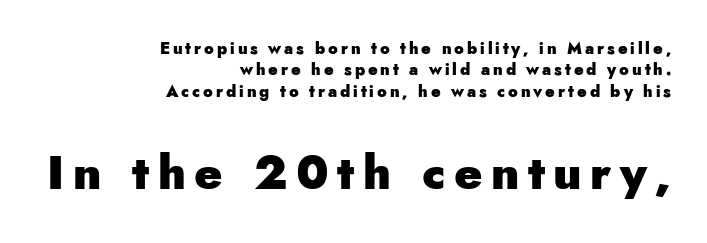
This is sans-serif lettering, the kind often seen on screens and signage. Each glyph is drawn with heavy, bold strokes. Compare the two chunks: the lower has the greater cap height. If you measured baseline to baseline, you'd find a middling distance. Descender tails drop into unmarked territory.
